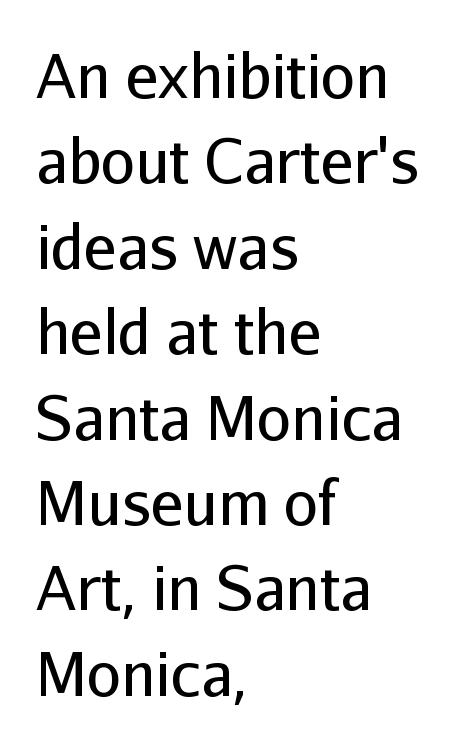
{"serif": "no", "italic": "no", "bold": "no", "weight": "regular", "width": "normal", "stroke_contrast": "low", "x_height": "medium", "monospaced": "no", "underline": "no", "align": "left", "line_spacing": "normal", "line_spacing_ratio": 1.4, "letter_spacing": "normal", "letter_spacing_em": 0.0, "glyph_px": 61}
